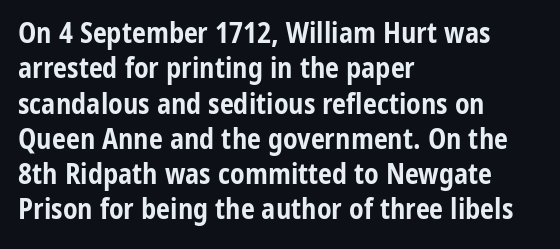
Q: Is the text bold? A: Yes.
Q: Is the text italic (slanted)? A: No, it is upright.
Q: Is the typeface a serif or a sans-serif typeface? A: Sans-serif.
Q: Is the text underlined? A: No.
Q: How is the paragraph aligned? A: Left-aligned.
Q: Is the spacing between letters normal or unusually wide? A: Normal.
Q: Is the spacing between lines tight, normal or loose? A: Normal.
Q: Width (condensed, normal, or wide)? A: Condensed.
Q: Stroke contrast? A: Low.
Q: x-height? A: Medium.
Q: Monospaced? A: No.
